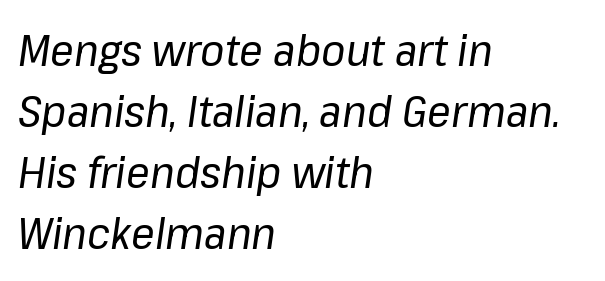
If you drew a line through each stem, it would be angled. This sample has the flowing, uneven cadence of proportional lettering. The passage is arranged the way most books set body copy — flush left. Beneath every word, the page is bare. The font sits on the lighter half of the weight spectrum, regular included.
